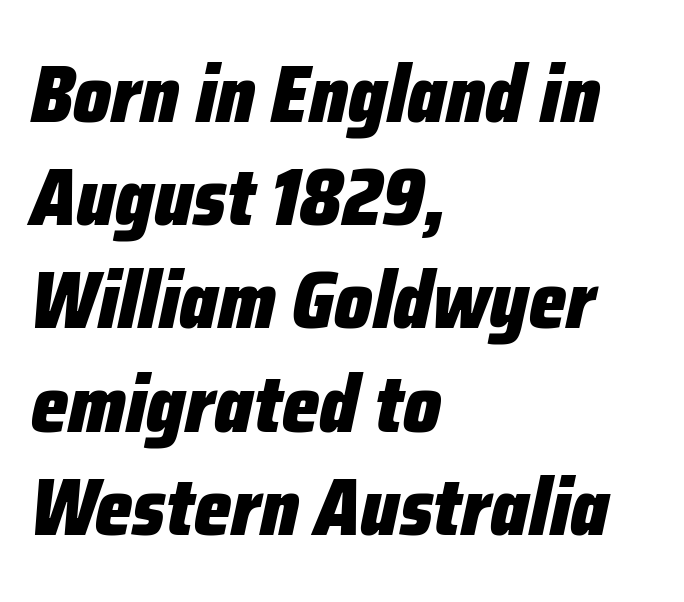
Q: Is the text bold? A: Yes.
Q: Is the text italic (slanted)? A: Yes, it leans right by about 12 degrees.
Q: Is the text underlined? A: No.
Q: How is the paragraph aligned? A: Left-aligned.
Q: Is the spacing between letters normal or unusually wide? A: Normal.
Q: Is the spacing between lines tight, normal or loose? A: Normal.
Q: Width (condensed, normal, or wide)? A: Condensed.
Q: Stroke contrast? A: Low.
Q: x-height? A: Medium.
Q: Monospaced? A: No.
